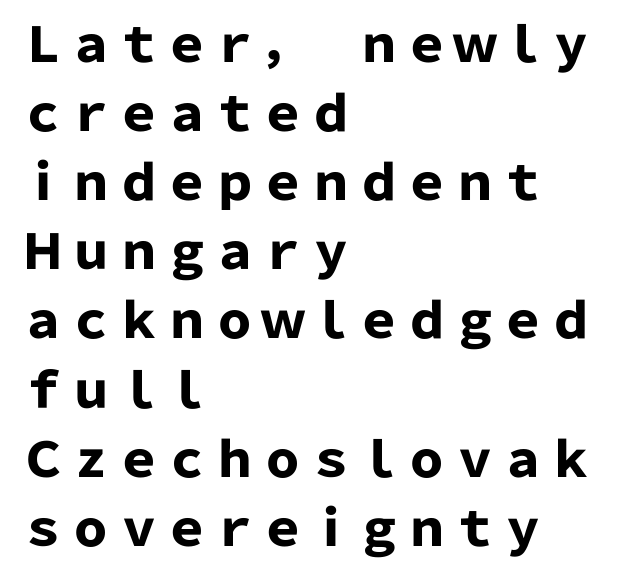
The image shows 48 px heavy sans-serif type, upright; set left-aligned, normal line spacing (1.44x), normal letter spacing, not underlined; low stroke contrast and a medium x-height.
